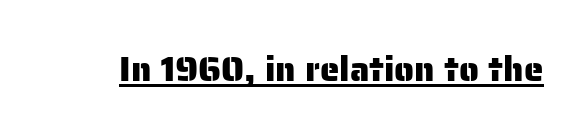
Examine the stroke ends and you'll find no serifs. Notice how the stems are strictly vertical — no italics here. You could not count columns in this text — the font is proportionally spaced. Observe the ordinary spacing: letters are neighbours, not strangers. The specimen includes a rule beneath the text block's lines.
